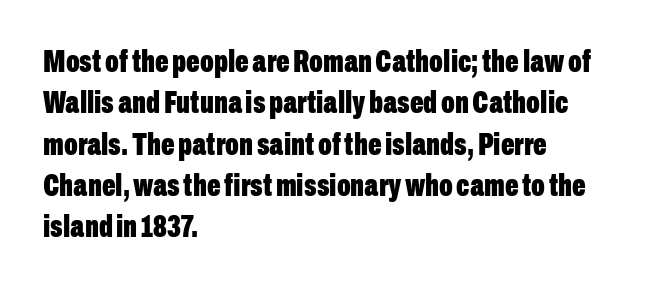
{"serif": "no", "italic": "no", "bold": "yes", "weight": "bold", "width": "condensed", "stroke_contrast": "low", "x_height": "medium", "monospaced": "no", "underline": "no", "align": "left", "line_spacing": "normal", "line_spacing_ratio": 1.29, "letter_spacing": "normal", "letter_spacing_em": 0.0, "glyph_px": 32}
